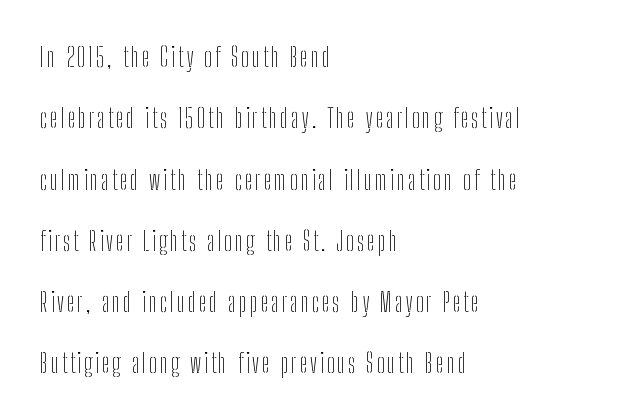
{"italic": "no", "bold": "no", "underline": "no", "align": "left", "line_spacing": "loose", "line_spacing_ratio": 2.27, "glyph_px": 27}
